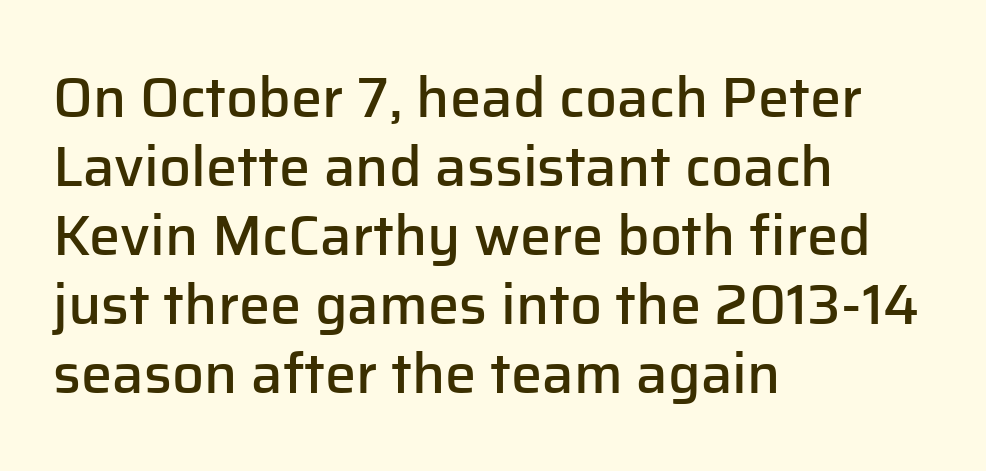
{"serif": "no", "italic": "no", "bold": "semi", "weight": "semibold", "width": "normal", "stroke_contrast": "low", "x_height": "medium", "monospaced": "no", "underline": "no", "align": "left", "line_spacing_ratio": 1.23, "letter_spacing": "normal", "letter_spacing_em": 0.0, "glyph_px": 56}
